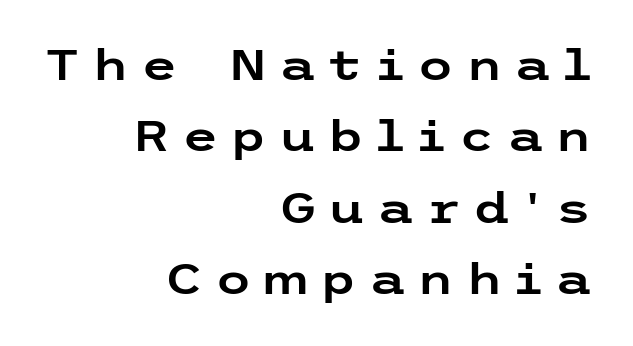
The image shows 42 px wide sans-serif type, upright; set right-aligned, normal line spacing (1.7x), unusually wide letter spacing (+0.28 em), not underlined; low stroke contrast and a medium x-height.
